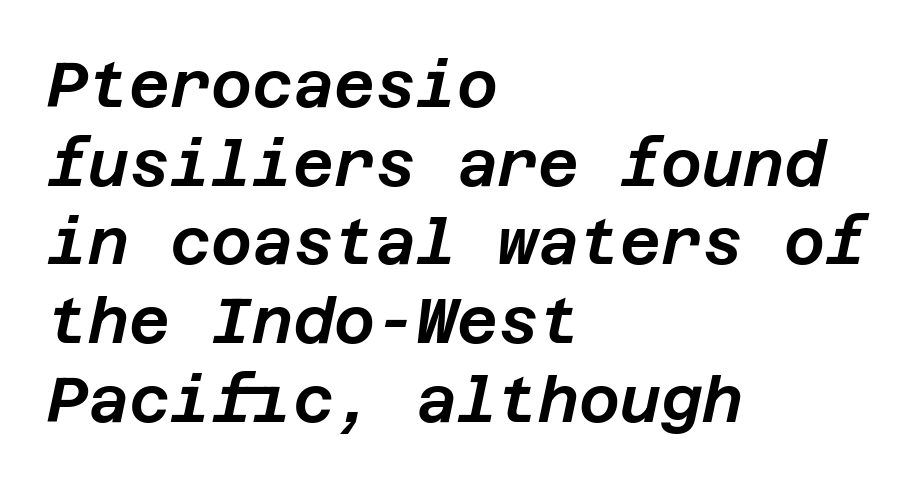
The image shows 63 px text type, italic (leaning right); set left-aligned, normal line spacing (1.25x), normal letter spacing, not underlined; low stroke contrast and a large x-height.
